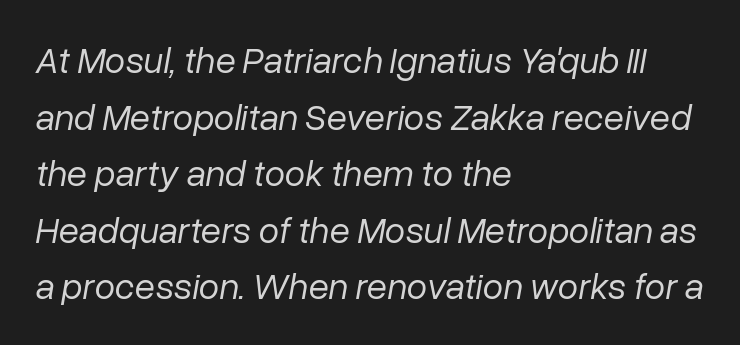
Any mark beneath the type? The region is blank. Looking at the ascenders, they clearly lean. The passage shown is typed in a proportional face where columns would drift. Does the copy run flush right? No — it runs flush left. The type is set solid horizontally, with unmodified tracking. The passage shown stacks its lines at a standard gap.
